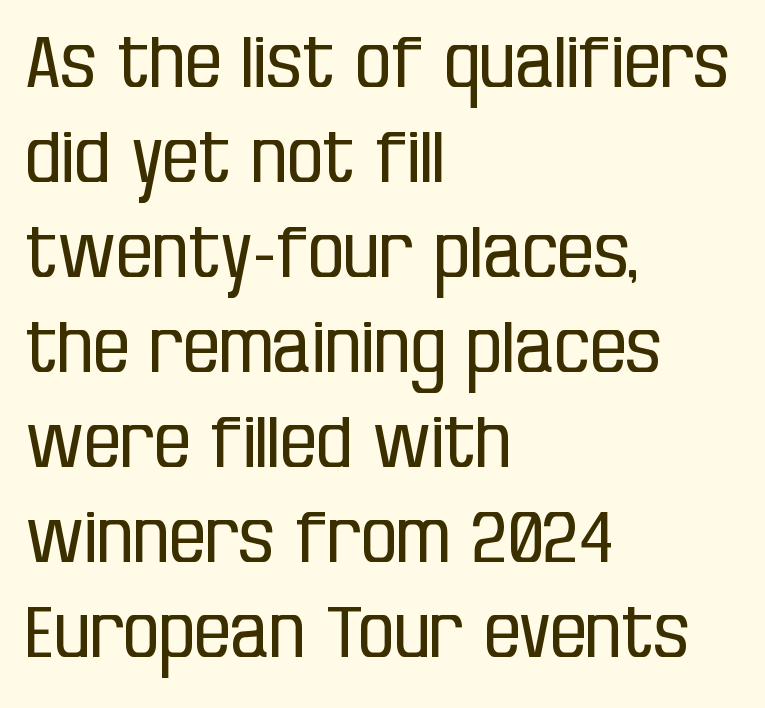
{"serif": "no", "italic": "no", "bold": "no", "weight": "regular", "width": "condensed", "stroke_contrast": "low", "x_height": "large", "monospaced": "no", "underline": "no", "align": "left", "line_spacing": "normal", "line_spacing_ratio": 1.32, "letter_spacing": "normal", "letter_spacing_em": 0.0, "glyph_px": 72}
